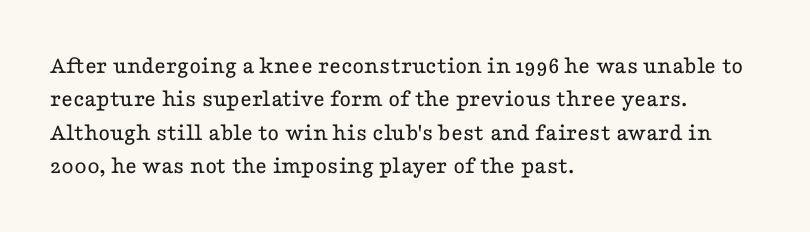
Q: Is the text bold? A: No.
Q: Is the text italic (slanted)? A: No, it is upright.
Q: Is the text underlined? A: No.
Q: How is the paragraph aligned? A: Left-aligned.
Q: Is the spacing between letters normal or unusually wide? A: Normal.
Q: Is the spacing between lines tight, normal or loose? A: Normal.
